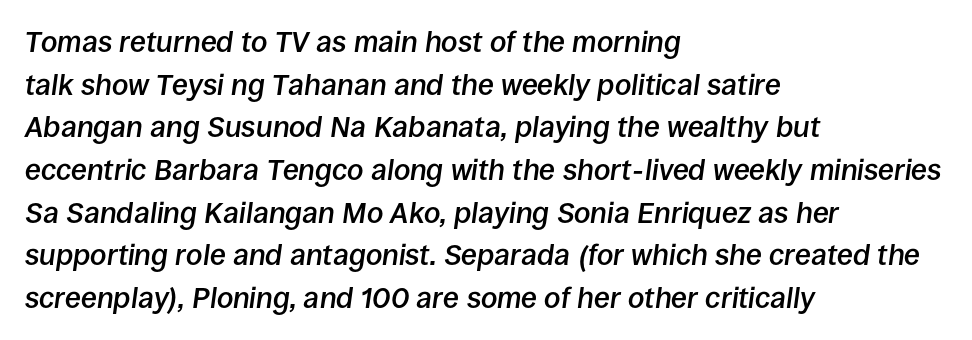
Q: Is the text bold? A: Semi-bold.
Q: Is the text italic (slanted)? A: Yes, it leans right by about 8 degrees.
Q: Is the text underlined? A: No.
Q: How is the paragraph aligned? A: Left-aligned.
Q: Is the spacing between letters normal or unusually wide? A: Normal.
Q: Is the spacing between lines tight, normal or loose? A: Normal.
Q: Width (condensed, normal, or wide)? A: Normal.
Q: Stroke contrast? A: Low.
Q: x-height? A: Large.
Q: Monospaced? A: No.
